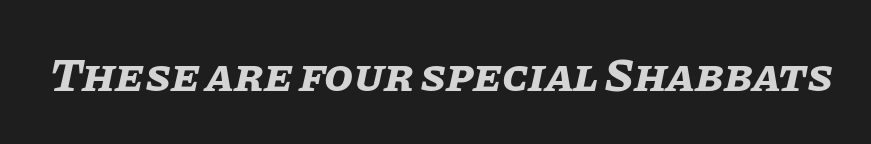
Caption: bold face, heavy strokes. Standard letterfit; no display-style spreading of the glyphs. Rendered with sloped, italic letterforms. Looks like regular typesetting: each glyph gets only the width it needs. The string is rendered with underlining switched off.
